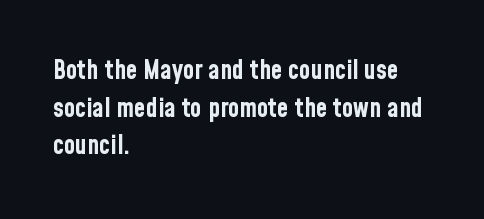
Q: Is the text bold? A: Yes.
Q: Is the text italic (slanted)? A: No, it is upright.
Q: Is the text underlined? A: No.
Q: How is the paragraph aligned? A: Left-aligned.
Q: Is the spacing between letters normal or unusually wide? A: Normal.
Q: Is the spacing between lines tight, normal or loose? A: Normal.
